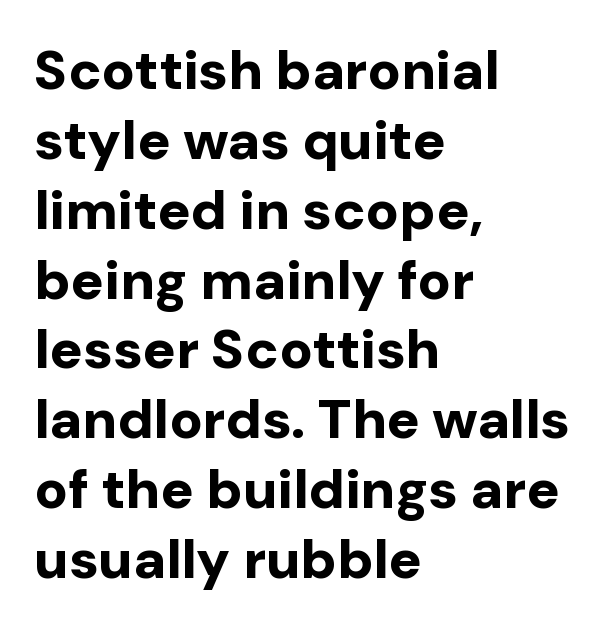
Do the letters lean? They stand straight. The leading is moderate, giving the passage an even texture. Each letter keeps its own natural width here, so spacing adapts to shape. Casual observation: everything's shoved over to the left. The font family rendered here belongs to the sans-serif group.
